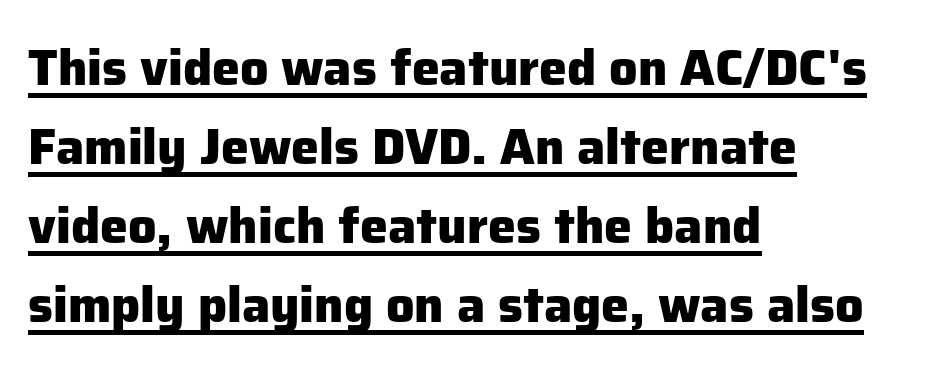
Q: Is the text bold? A: Yes.
Q: Is the text italic (slanted)? A: No, it is upright.
Q: Is the typeface a serif or a sans-serif typeface? A: Sans-serif.
Q: Is the text underlined? A: Yes.
Q: How is the paragraph aligned? A: Left-aligned.
Q: Is the spacing between letters normal or unusually wide? A: Normal.
Q: Is the spacing between lines tight, normal or loose? A: Normal.
Q: Width (condensed, normal, or wide)? A: Normal.
Q: Stroke contrast? A: Low.
Q: x-height? A: Medium.
Q: Monospaced? A: No.
